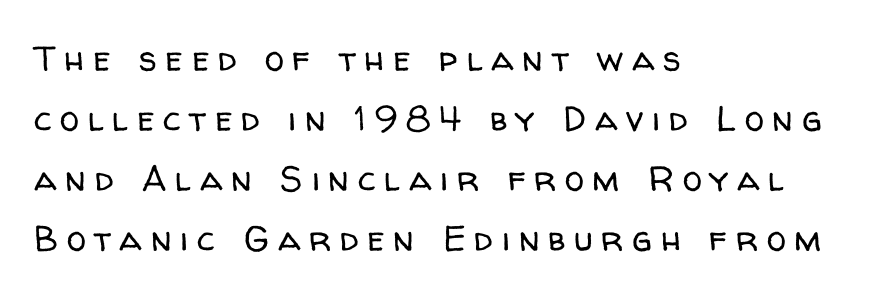
Q: Is the text bold? A: No.
Q: Is the text italic (slanted)? A: No, it is upright.
Q: Is the typeface a serif or a sans-serif typeface? A: Sans-serif.
Q: Is the text underlined? A: No.
Q: How is the paragraph aligned? A: Left-aligned.
Q: Is the spacing between letters normal or unusually wide? A: Unusually wide.
Q: Width (condensed, normal, or wide)? A: Normal.
Q: Stroke contrast? A: Low.
Q: x-height? A: Medium.
Q: Monospaced? A: No.
